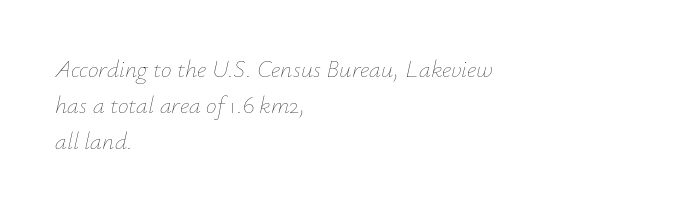
The image shows 24 px text type, italic (leaning right); set left-aligned, normal line spacing (1.5x), normal letter spacing, not underlined.
